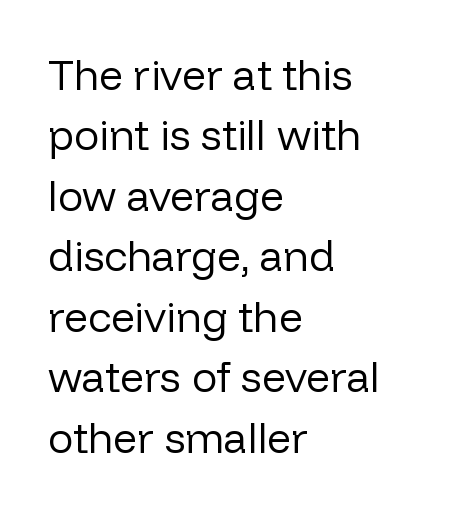
The image shows 42 px regular-weight sans-serif type, upright; set left-aligned, normal line spacing (1.44x), normal letter spacing, not underlined; low stroke contrast and a medium x-height.
